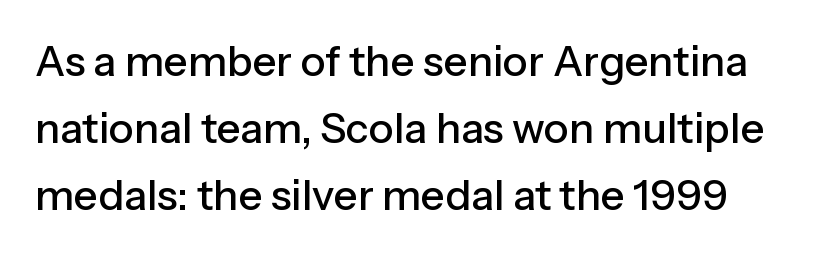
The image shows 42 px sans-serif type, upright; set normal line spacing (1.59x), normal letter spacing, not underlined; low stroke contrast and a medium x-height.
